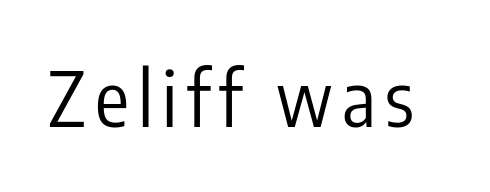
The image shows 76 px regular-weight, condensed sans-serif type, upright; set not underlined; low stroke contrast and a medium x-height.
